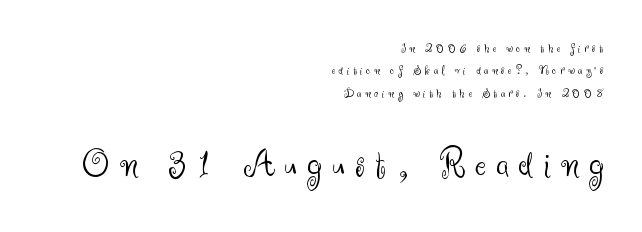
The image shows 42 px light sans-serif type, upright; set right-aligned, normal line spacing (1.59x), unusually wide letter spacing (+0.25 em), not underlined; the second (bottom) block is 3.0x larger; medium stroke contrast and a small x-height.
